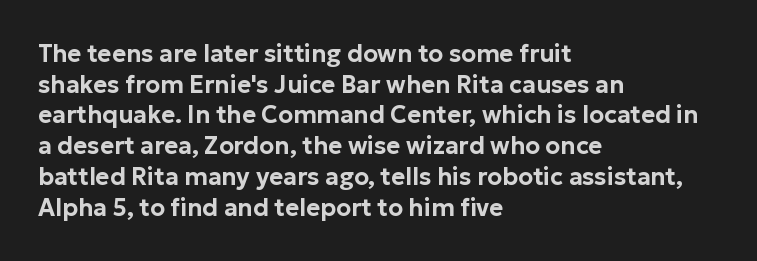
{"italic": "no", "underline": "no", "align": "left", "line_spacing": "normal", "line_spacing_ratio": 1.28, "letter_spacing": "normal", "letter_spacing_em": 0.0, "glyph_px": 24}
